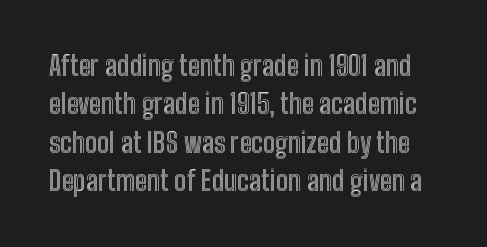
{"italic": "no", "underline": "no", "line_spacing": "normal", "line_spacing_ratio": 1.42, "letter_spacing": "normal", "letter_spacing_em": 0.0, "glyph_px": 27}
